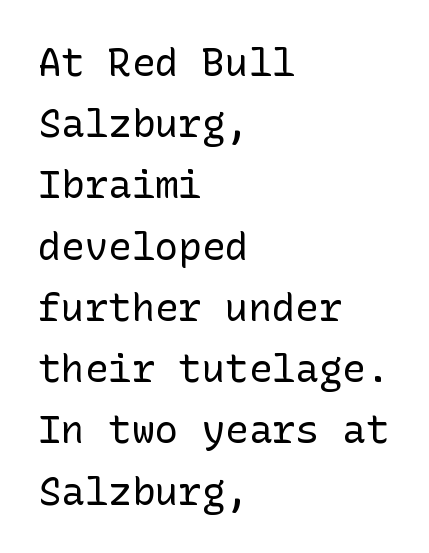
Posture: straight, roman, zero tilt. The line-height multiplier appears to be the usual default. Here the glyphs are tracked normally, forming tight word shapes. Check the space under the baseline: it is left empty. Is the block centered? No — it sits flush against the left margin.
